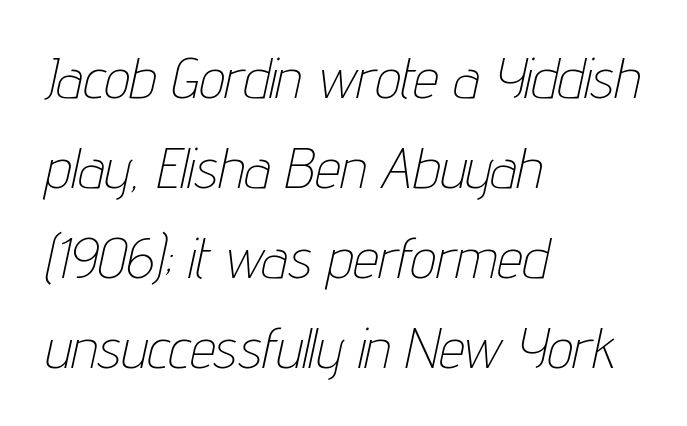
Q: Is the text bold? A: No.
Q: Is the text italic (slanted)? A: Yes, it leans right by about 12 degrees.
Q: Is the text underlined? A: No.
Q: How is the paragraph aligned? A: Left-aligned.
Q: Is the spacing between letters normal or unusually wide? A: Normal.
Q: Is the spacing between lines tight, normal or loose? A: Normal.
Q: Width (condensed, normal, or wide)? A: Condensed.
Q: Stroke contrast? A: Low.
Q: x-height? A: Medium.
Q: Monospaced? A: No.
